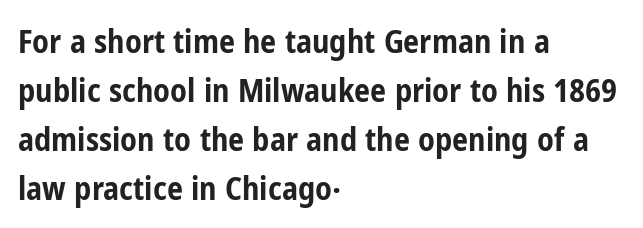
The image shows 32 px bold, condensed sans-serif type, upright; set left-aligned, normal line spacing (1.53x), normal letter spacing, not underlined; low stroke contrast and a medium x-height.
